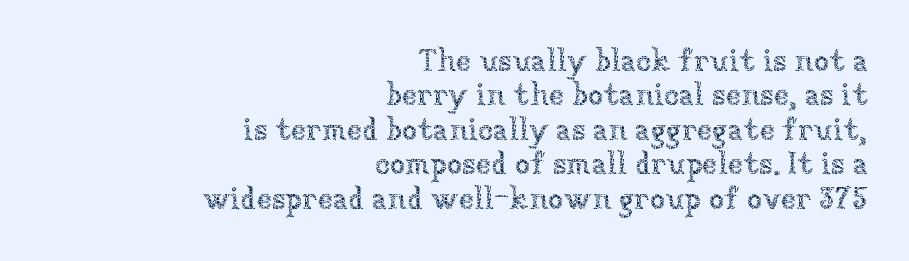
{"italic": "no", "bold": "no", "weight": "thin", "width": "normal", "stroke_contrast": "low", "x_height": "medium", "monospaced": "no", "underline": "no", "align": "right", "line_spacing": "tight", "line_spacing_ratio": 1.11, "letter_spacing": "normal", "letter_spacing_em": 0.0, "glyph_px": 31}
